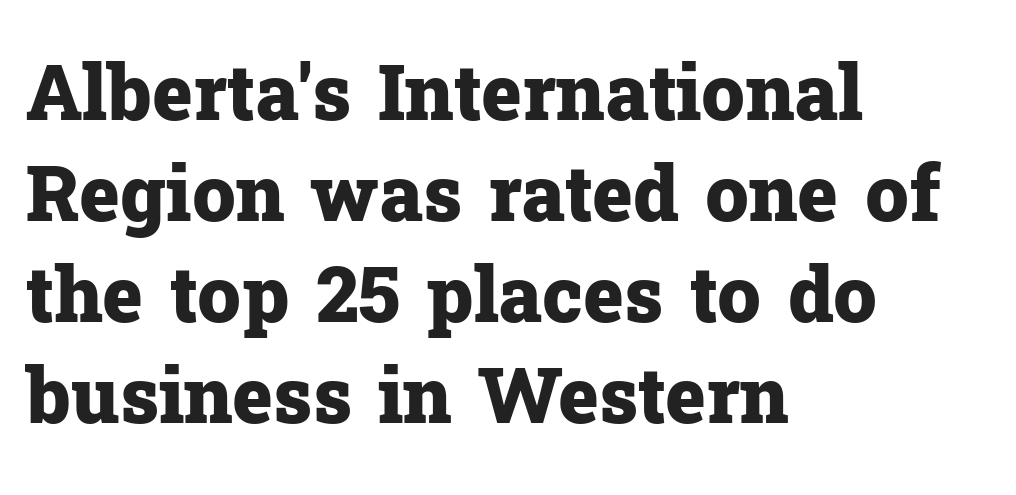
{"serif": "yes", "italic": "no", "bold": "yes", "weight": "heavy", "width": "normal", "stroke_contrast": "low", "x_height": "medium", "monospaced": "no", "underline": "no", "align": "left", "line_spacing": "normal", "line_spacing_ratio": 1.31, "letter_spacing": "normal", "letter_spacing_em": 0.0, "glyph_px": 77}
